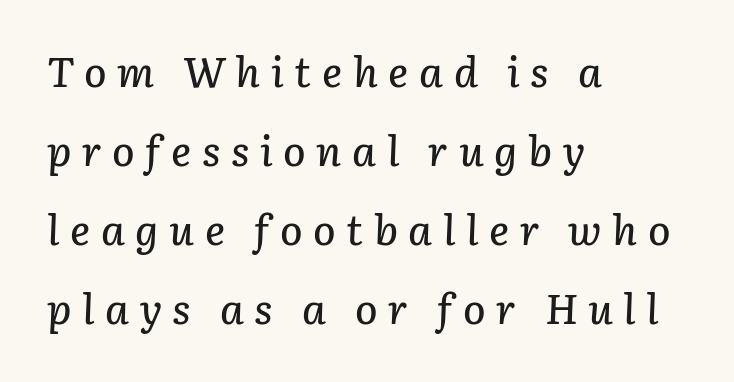
Q: Is the text italic (slanted)? A: Yes, it leans right by about 3 degrees.
Q: Is the text underlined? A: No.
Q: How is the paragraph aligned? A: Left-aligned.
Q: Is the spacing between letters normal or unusually wide? A: Unusually wide.
Q: Width (condensed, normal, or wide)? A: Normal.
Q: Stroke contrast? A: Low.
Q: x-height? A: Medium.
Q: Monospaced? A: No.
